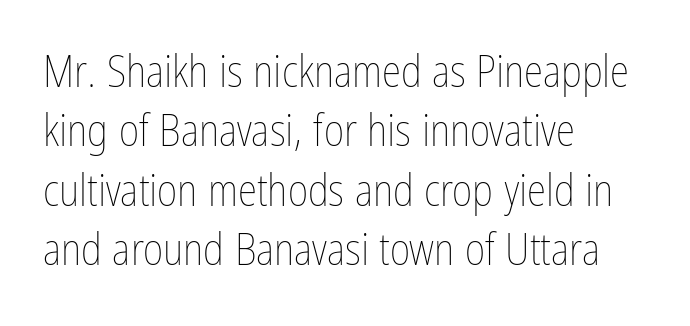
Q: Is the text bold? A: No.
Q: Is the text italic (slanted)? A: No, it is upright.
Q: Is the text underlined? A: No.
Q: How is the paragraph aligned? A: Left-aligned.
Q: Is the spacing between letters normal or unusually wide? A: Normal.
Q: Is the spacing between lines tight, normal or loose? A: Normal.
Q: Width (condensed, normal, or wide)? A: Condensed.
Q: Stroke contrast? A: Low.
Q: x-height? A: Medium.
Q: Monospaced? A: No.
